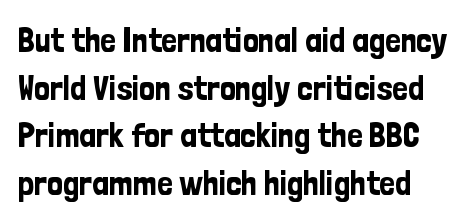
The image shows 35 px condensed sans-serif type, upright; set normal line spacing (1.36x), normal letter spacing, not underlined; low stroke contrast and a medium x-height.
